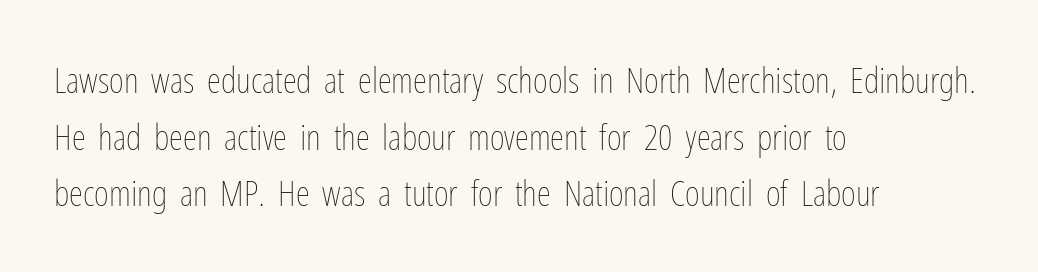
Q: Is the text bold? A: No.
Q: Is the text italic (slanted)? A: No, it is upright.
Q: Is the text underlined? A: No.
Q: How is the paragraph aligned? A: Left-aligned.
Q: Is the spacing between letters normal or unusually wide? A: Normal.
Q: Is the spacing between lines tight, normal or loose? A: Normal.
Q: Width (condensed, normal, or wide)? A: Condensed.
Q: Stroke contrast? A: Low.
Q: x-height? A: Medium.
Q: Monospaced? A: No.
